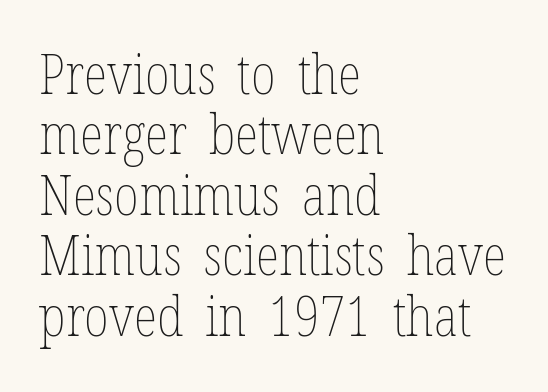
Q: Is the text bold? A: No.
Q: Is the text italic (slanted)? A: No, it is upright.
Q: Is the text underlined? A: No.
Q: How is the paragraph aligned? A: Left-aligned.
Q: Is the spacing between letters normal or unusually wide? A: Normal.
Q: Is the spacing between lines tight, normal or loose? A: Tight.
Q: Width (condensed, normal, or wide)? A: Condensed.
Q: Stroke contrast? A: Low.
Q: x-height? A: Medium.
Q: Monospaced? A: No.
